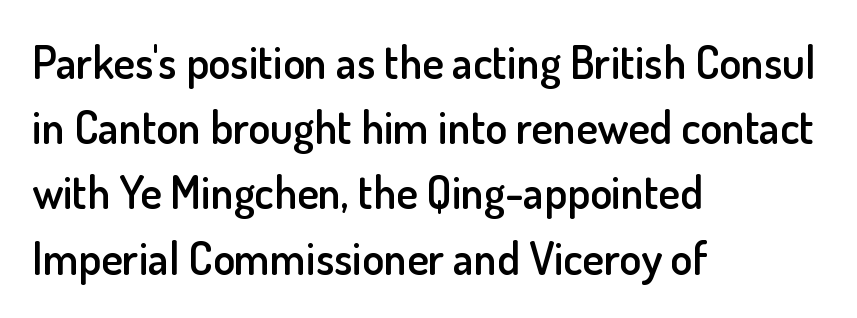
The image shows 45 px semibold sans-serif type, upright; set left-aligned, normal line spacing (1.45x), normal letter spacing, not underlined; low stroke contrast and a small x-height.
